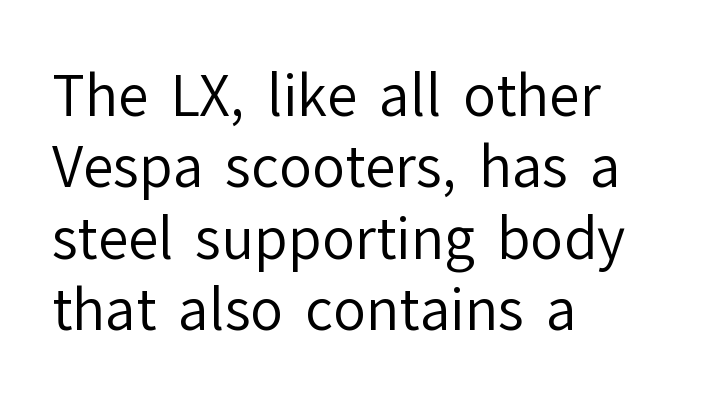
Q: Is the text bold? A: No.
Q: Is the text italic (slanted)? A: No, it is upright.
Q: Is the typeface a serif or a sans-serif typeface? A: Sans-serif.
Q: Is the text underlined? A: No.
Q: How is the paragraph aligned? A: Left-aligned.
Q: Is the spacing between letters normal or unusually wide? A: Normal.
Q: Is the spacing between lines tight, normal or loose? A: Normal.
Q: Width (condensed, normal, or wide)? A: Normal.
Q: Stroke contrast? A: Low.
Q: x-height? A: Medium.
Q: Monospaced? A: No.
